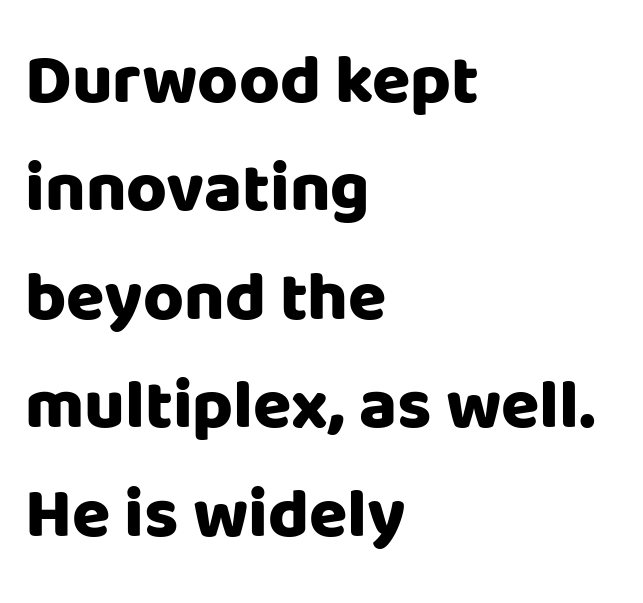
Q: Is the text bold? A: Yes.
Q: Is the text italic (slanted)? A: No, it is upright.
Q: Is the typeface a serif or a sans-serif typeface? A: Sans-serif.
Q: Is the text underlined? A: No.
Q: How is the paragraph aligned? A: Left-aligned.
Q: Is the spacing between letters normal or unusually wide? A: Normal.
Q: Is the spacing between lines tight, normal or loose? A: Normal.
Q: Width (condensed, normal, or wide)? A: Normal.
Q: Stroke contrast? A: Low.
Q: x-height? A: Large.
Q: Monospaced? A: No.
